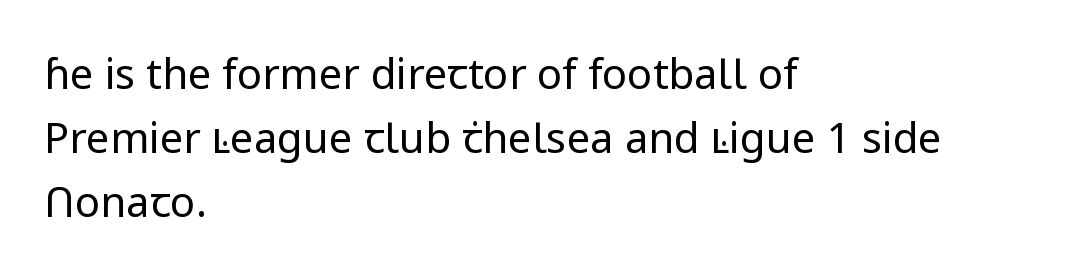
{"serif": "no", "italic": "no", "bold": "no", "weight": "regular", "width": "normal", "stroke_contrast": "low", "x_height": "medium", "monospaced": "no", "underline": "no", "align": "left", "line_spacing": "normal", "line_spacing_ratio": 1.52, "letter_spacing": "normal", "letter_spacing_em": 0.0, "glyph_px": 42}
